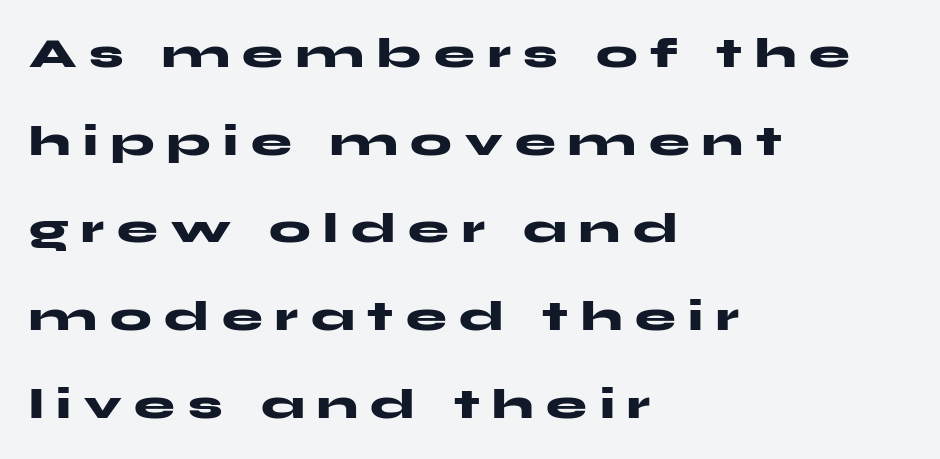
{"serif": "no", "italic": "no", "bold": "yes", "weight": "heavy", "width": "wide", "stroke_contrast": "medium", "x_height": "medium", "monospaced": "no", "underline": "no", "align": "left", "line_spacing": "loose", "line_spacing_ratio": 2.14, "letter_spacing": "wide", "letter_spacing_em": 0.31, "glyph_px": 41}
